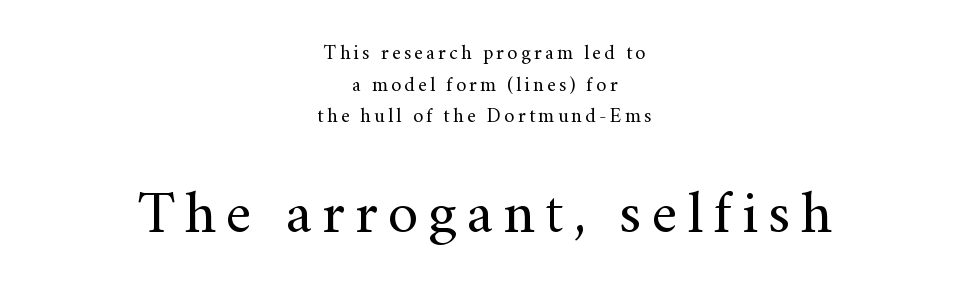
Q: Is the text bold? A: No.
Q: Is the text italic (slanted)? A: No, it is upright.
Q: Is the typeface a serif or a sans-serif typeface? A: Serif.
Q: Is the text underlined? A: No.
Q: How is the paragraph aligned? A: Centered.
Q: Is the spacing between lines tight, normal or loose? A: Normal.
Q: Which block of text is set in a larger size, the first (top) or the second (bottom)? A: The second (bottom) one.
Q: Width (condensed, normal, or wide)? A: Normal.
Q: Stroke contrast? A: Medium.
Q: x-height? A: Small.
Q: Monospaced? A: No.
